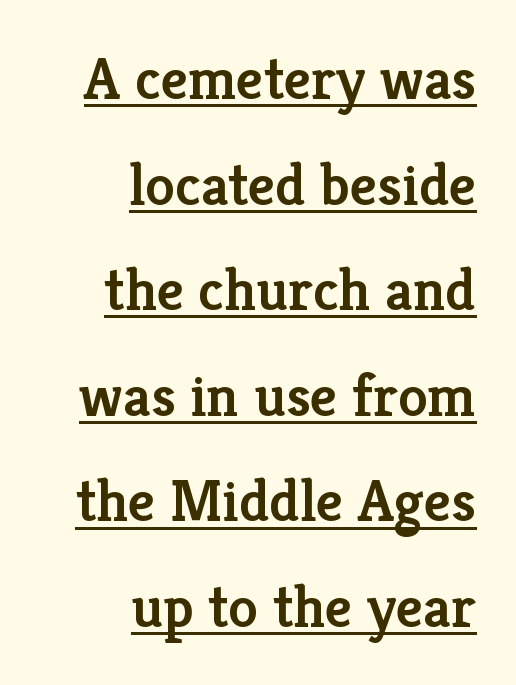
Observe the serifs anchoring each vertical stroke in this sample. Compared with an ordinary text face, these strokes are moderately heavier — a semibold. Unlike italic type, these characters show no tilt at all. Underline: present. Each letter keeps its own natural width here, so spacing adapts to shape.
